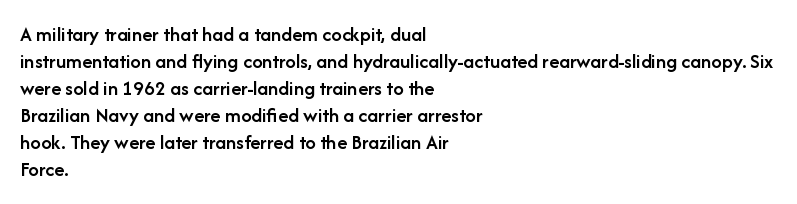
The image shows 21 px text type, upright; set left-aligned, normal line spacing (1.29x), normal letter spacing, not underlined.
